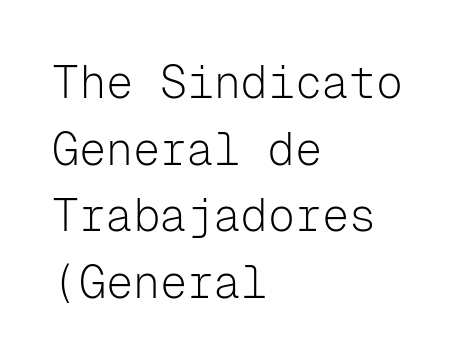
Q: Is the text bold? A: No.
Q: Is the text italic (slanted)? A: No, it is upright.
Q: Is the typeface a serif or a sans-serif typeface? A: Sans-serif.
Q: Is the text underlined? A: No.
Q: How is the paragraph aligned? A: Left-aligned.
Q: Is the spacing between letters normal or unusually wide? A: Normal.
Q: Is the spacing between lines tight, normal or loose? A: Normal.
Q: Width (condensed, normal, or wide)? A: Normal.
Q: Stroke contrast? A: Low.
Q: x-height? A: Medium.
Q: Monospaced? A: Yes.
